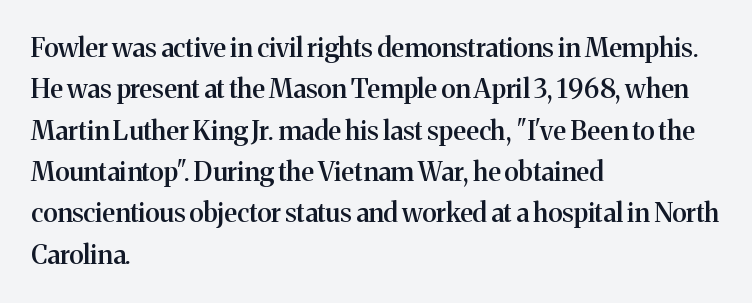
{"italic": "no", "bold": "semi", "underline": "no", "align": "left", "line_spacing": "normal", "line_spacing_ratio": 1.59, "letter_spacing": "normal", "letter_spacing_em": 0.0, "glyph_px": 26}
